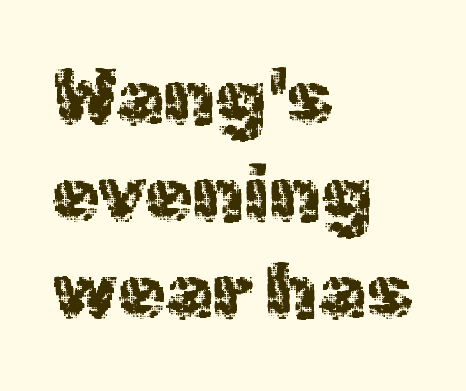
This is the regular roman posture of the typeface. Characters follow at the spacing the type designer built in. A sans-serif font was chosen for this passage. This sample has the flowing, uneven cadence of proportional lettering. Words float on clear page, feet unadorned. Honestly, the row spacing looks completely unremarkable.
